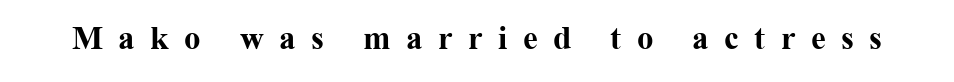
This sample uses a serif face. Unlike italic type, these characters show no tilt at all. Descender tails drop into unmarked territory. The line texture is sparse and dotted thanks to wide tracking. Each glyph is drawn with heavy, bold strokes.
